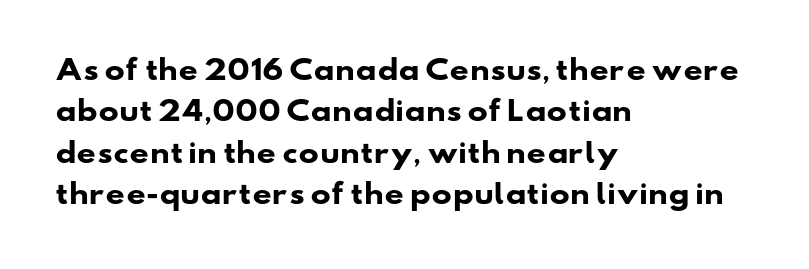
{"bold": "yes", "underline": "no", "align": "left", "line_spacing": "normal", "line_spacing_ratio": 1.53, "letter_spacing": "normal", "letter_spacing_em": 0.0, "glyph_px": 27}
